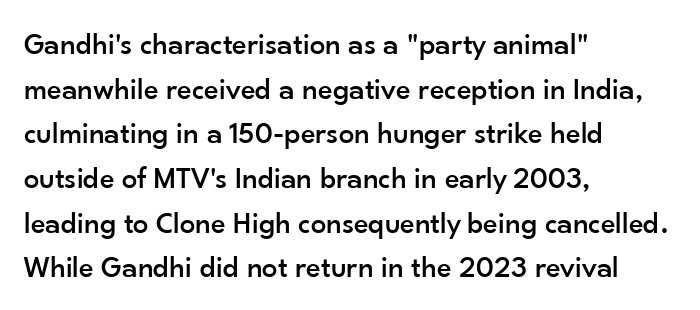
{"serif": "no", "italic": "no", "width": "normal", "stroke_contrast": "low", "x_height": "small", "monospaced": "no", "underline": "no", "align": "left", "line_spacing": "normal", "line_spacing_ratio": 1.44, "letter_spacing": "normal", "letter_spacing_em": 0.0, "glyph_px": 31}
